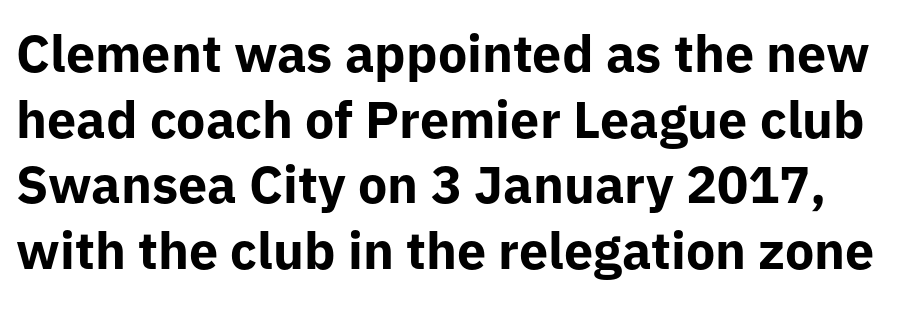
Think of a printed novel: that variable character pitch is what you see here. These lines carry a lot of weight — the face is fully bold. Evenly set lines give the paragraph a standard silhouette. A bare baseline throughout the passage.
